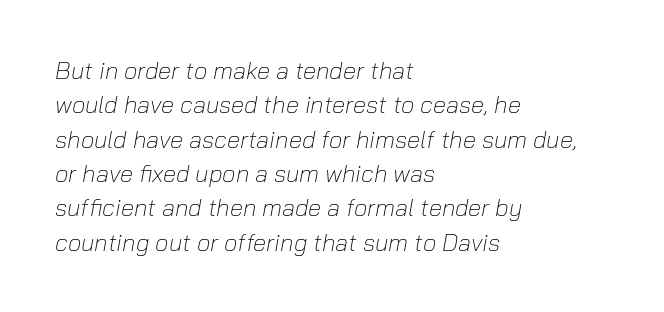
The image shows 24 px text type, italic (leaning right); set left-aligned, normal line spacing (1.43x), normal letter spacing, not underlined.
